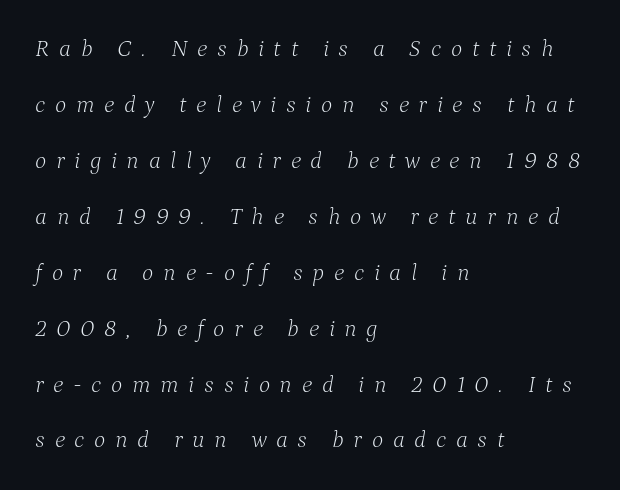
The image shows 24 px text type, italic (leaning right); set left-aligned, loose line spacing (2.33x), unusually wide letter spacing (+0.4 em), not underlined.
